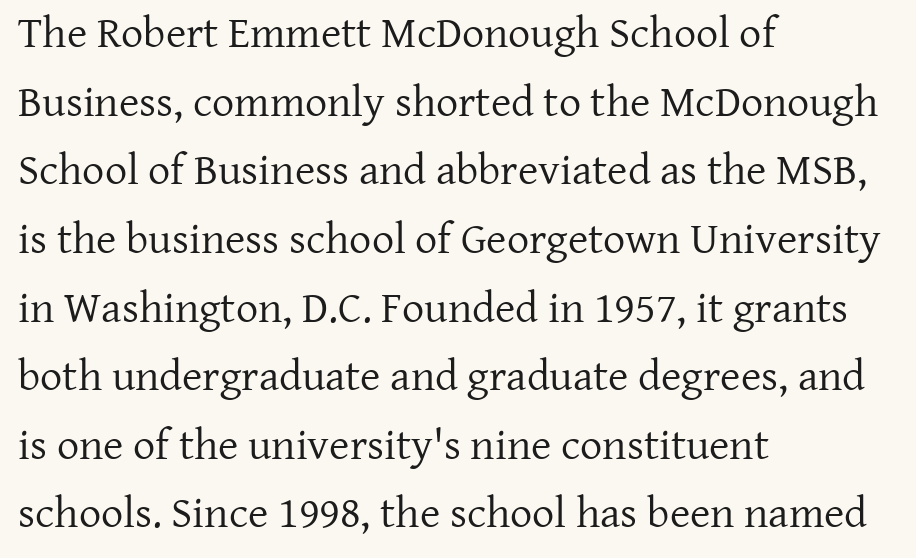
Clear beneath every line of the passage. Evenly set lines give the paragraph a standard silhouette. No chunkiness to these letters — they're not bold. The lines in this sample share a left origin and differ only in where they stop. Designer's note — italics off, roman on. The characters display serif detailing at their extremities.
